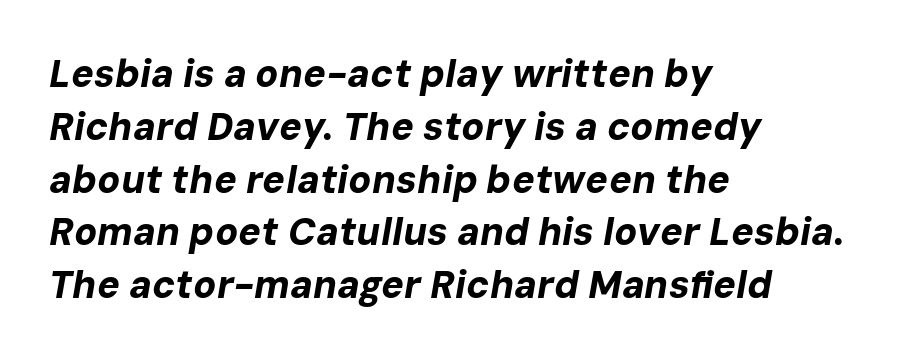
{"italic": "yes", "lean": "right", "slant_degrees": 10, "bold": "yes", "weight": "bold", "width": "normal", "stroke_contrast": "low", "x_height": "medium", "monospaced": "no", "underline": "no", "align": "left", "line_spacing": "normal", "line_spacing_ratio": 1.39, "letter_spacing": "normal", "letter_spacing_em": 0.0, "glyph_px": 38}
